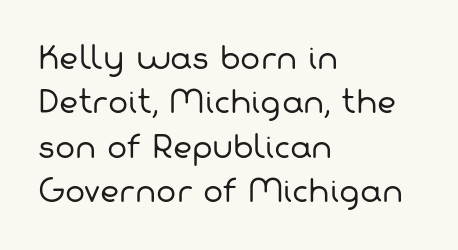
The space beneath each line is pristine and unruled. Observe the ordinary spacing: letters are neighbours, not strangers. Horizontal alignment here is leftward, the default for most running prose. Each stroke keeps to a modest, everyday thickness or less.
